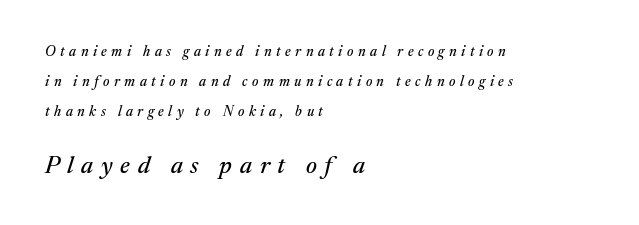
The area under the type is left untouched. A typesetter would call this leading open, well beyond the default. The axis of the letterforms is tilted away from vertical. The second block has been scaled up relative to the first. Caption: multi-line text, flush left, ragged right. The letterforms stand isolated, each surrounded by extra space.
